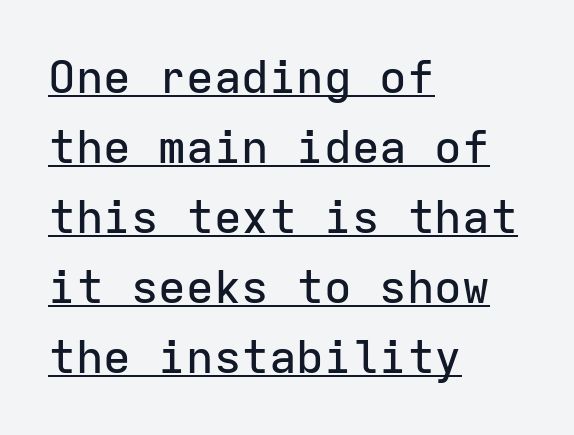
Q: Is the text italic (slanted)? A: No, it is upright.
Q: Is the typeface a serif or a sans-serif typeface? A: Sans-serif.
Q: Is the text underlined? A: Yes.
Q: How is the paragraph aligned? A: Left-aligned.
Q: Is the spacing between letters normal or unusually wide? A: Normal.
Q: Is the spacing between lines tight, normal or loose? A: Normal.
Q: Width (condensed, normal, or wide)? A: Normal.
Q: Stroke contrast? A: Low.
Q: x-height? A: Medium.
Q: Monospaced? A: Yes.
